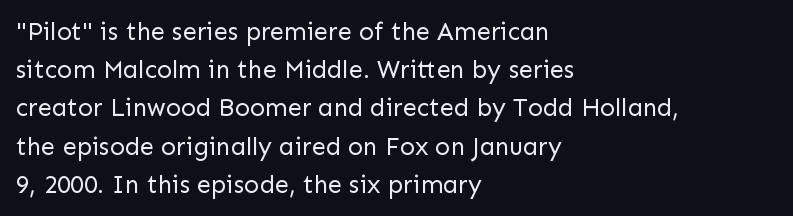
The glyphs are unaccompanied by any horizontal stroke below them. Posture: vertical. These lines keep a tight, regular rhythm from letter to letter. Interline gaps are of average width in this sample. The paragraph shown leans on its left margin.
